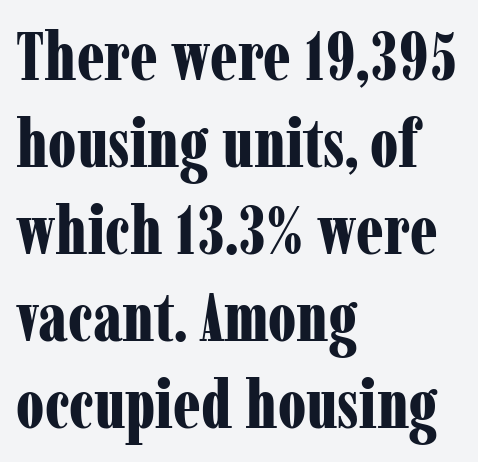
The image shows 67 px bold, condensed serif type, upright; set left-aligned, normal line spacing (1.3x), normal letter spacing, not underlined; low stroke contrast and a medium x-height.
